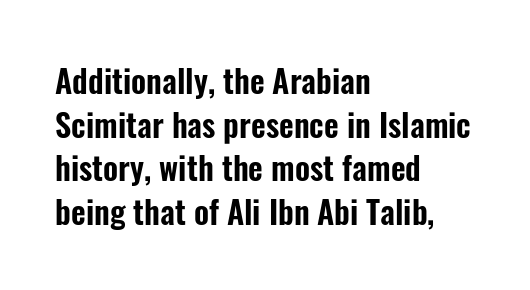
{"serif": "no", "italic": "no", "width": "condensed", "stroke_contrast": "low", "x_height": "medium", "monospaced": "no", "underline": "no", "align": "left", "line_spacing": "normal", "line_spacing_ratio": 1.36, "letter_spacing": "normal", "letter_spacing_em": 0.0, "glyph_px": 32}
